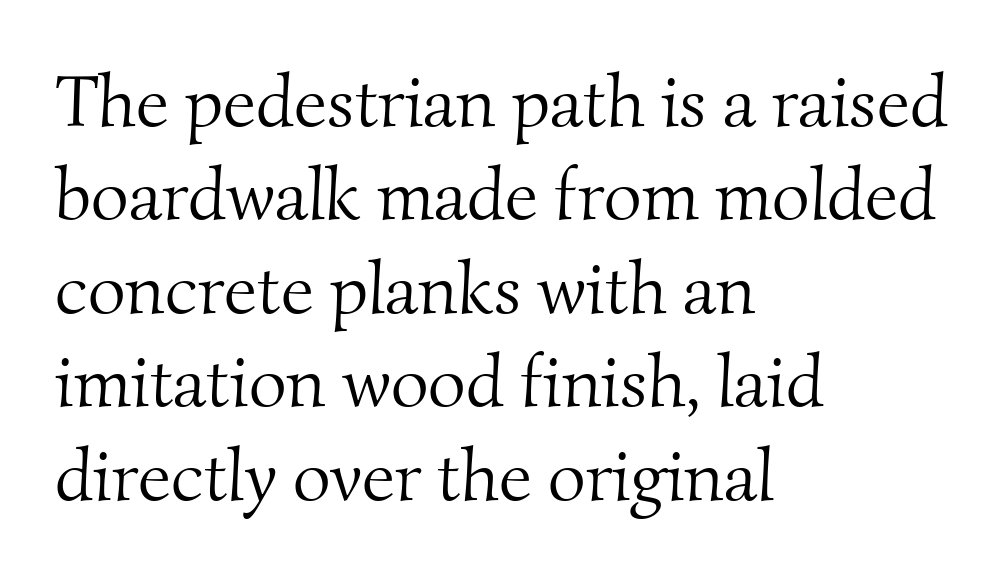
The image shows 73 px light serif type; set left-aligned, normal line spacing (1.28x), normal letter spacing, not underlined; medium stroke contrast and a small x-height.
